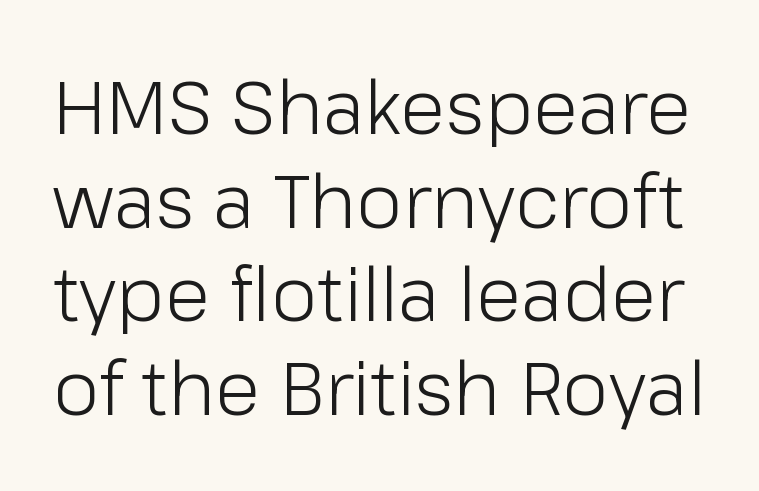
The image shows 75 px light sans-serif type, upright; set normal line spacing (1.25x), normal letter spacing, not underlined; low stroke contrast and a medium x-height.
